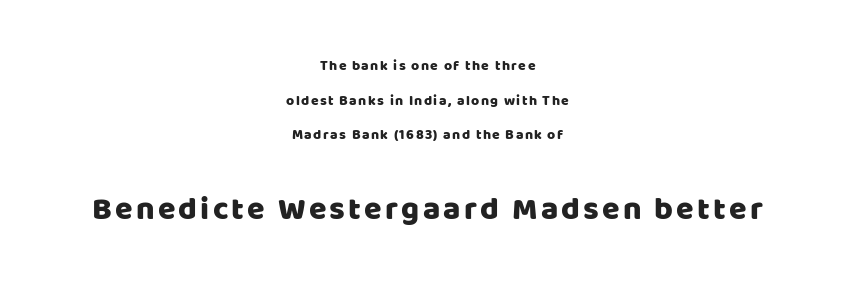
The image shows 32 px sans-serif type, upright; set centered, loose line spacing (2.48x), not underlined; the second (bottom) block is 2.29x larger; low stroke contrast and a large x-height.
